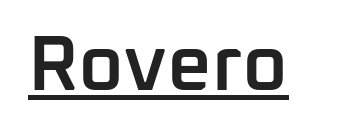
Quick note: not italic, upright. The face used here is a sans, in the tradition of grotesques and geometrics. Is the letter spacing exaggerated? No — it looks like the ordinary default. The face used here is proportionally spaced, like ordinary book or web type. Honestly, the underline is the first thing you notice here. The typesetting leans somewhat heavy: a semibold.
